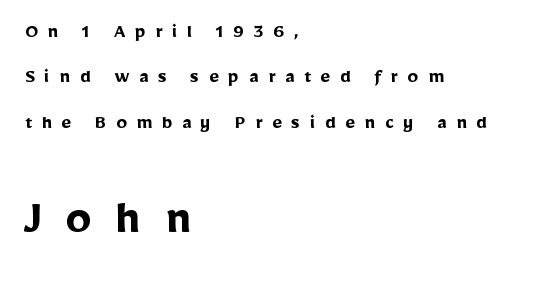
{"serif": "no", "italic": "no", "bold": "yes", "weight": "semibold", "width": "normal", "stroke_contrast": "low", "x_height": "medium", "monospaced": "no", "underline": "no", "align": "left", "line_spacing": "loose", "line_spacing_ratio": 2.16, "letter_spacing": "wide", "letter_spacing_em": 0.46, "larger_block": "second", "size_ratio": 2.48, "glyph_px": 52}
